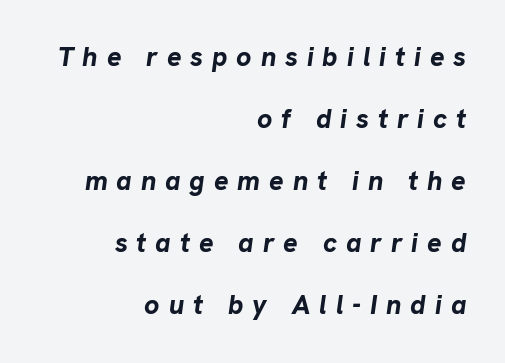
Q: Is the text bold? A: Yes.
Q: Is the text italic (slanted)? A: Yes, it leans right by about 8 degrees.
Q: Is the text underlined? A: No.
Q: How is the paragraph aligned? A: Right-aligned.
Q: Is the spacing between letters normal or unusually wide? A: Unusually wide.
Q: Is the spacing between lines tight, normal or loose? A: Loose.
